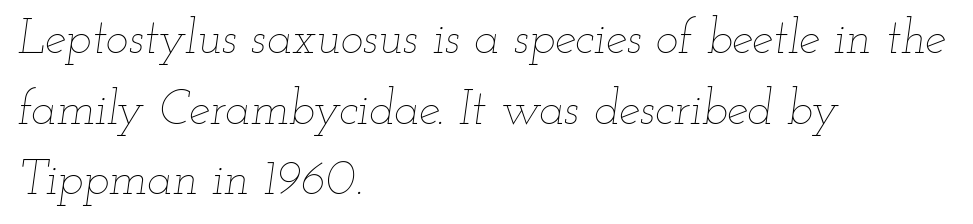
Rule under the text: the space is simply empty. Spacing between characters is what you'd get straight out of the box. A typesetter would call this proportional, since set widths differ per character. The glyphs look as if they've been sheared to an angle.
